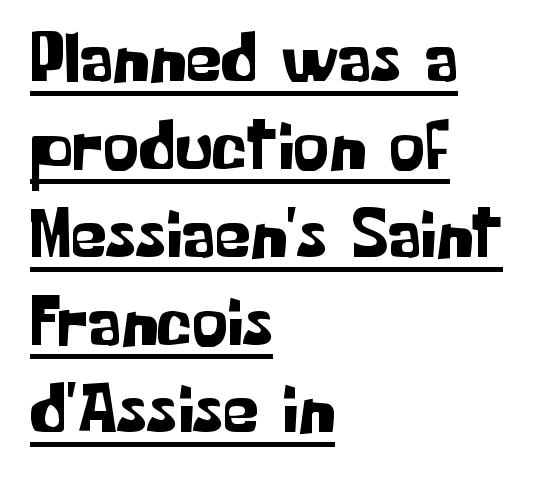
The image shows 72 px sans-serif type, upright; set left-aligned, line spacing 1.22x, normal letter spacing, underlined; low stroke contrast and a medium x-height.
